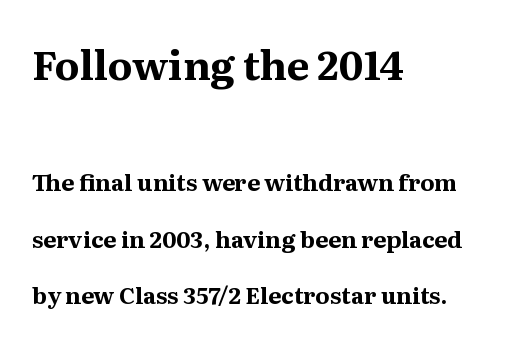
The image shows 40 px bold serif type, upright; set left-aligned, loose line spacing (2.47x), normal letter spacing, not underlined; the first (top) block is 1.74x larger; medium stroke contrast and a medium x-height.
